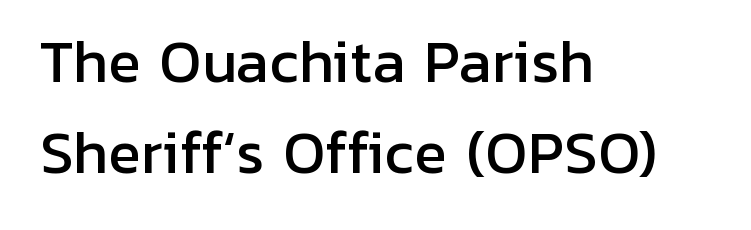
{"serif": "no", "italic": "no", "width": "normal", "stroke_contrast": "low", "x_height": "medium", "monospaced": "no", "underline": "no", "align": "left", "line_spacing": "normal", "line_spacing_ratio": 1.66, "letter_spacing": "normal", "letter_spacing_em": 0.0, "glyph_px": 55}
